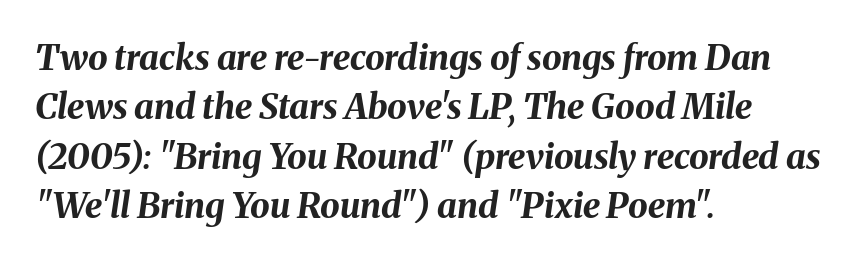
Typographic density is high because the face is bold. Here the glyphs are tracked normally, forming tight word shapes. Typeset ragged right — the left edge is the straight one. Think of a printed novel: that variable character pitch is what you see here.
